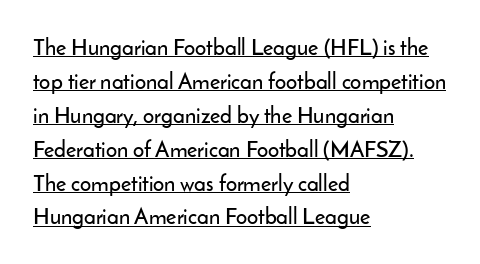
Q: Is the text italic (slanted)? A: No, it is upright.
Q: Is the text underlined? A: Yes.
Q: How is the paragraph aligned? A: Left-aligned.
Q: Is the spacing between letters normal or unusually wide? A: Normal.
Q: Is the spacing between lines tight, normal or loose? A: Normal.
